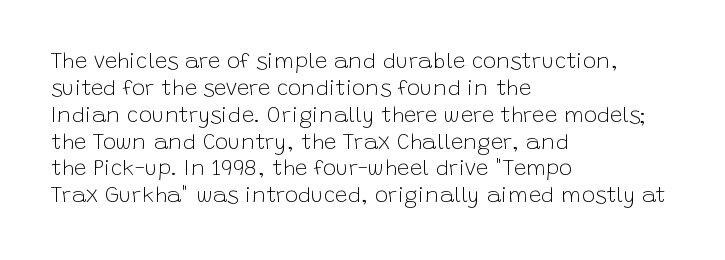
Q: Is the text bold? A: No.
Q: Is the text italic (slanted)? A: No, it is upright.
Q: Is the text underlined? A: No.
Q: How is the paragraph aligned? A: Left-aligned.
Q: Is the spacing between letters normal or unusually wide? A: Normal.
